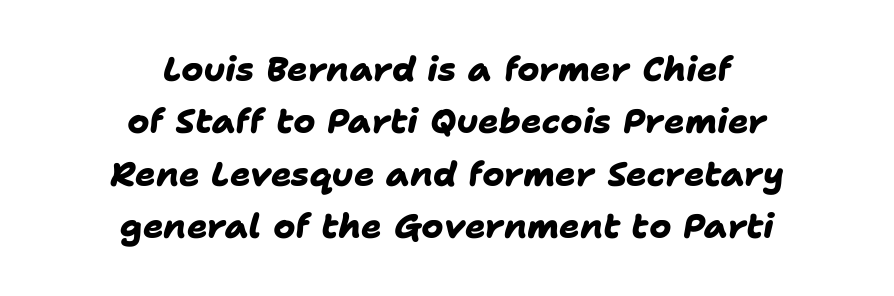
The image shows 34 px heavy sans-serif type; set centered, normal line spacing (1.54x), normal letter spacing, not underlined; low stroke contrast and a medium x-height.
